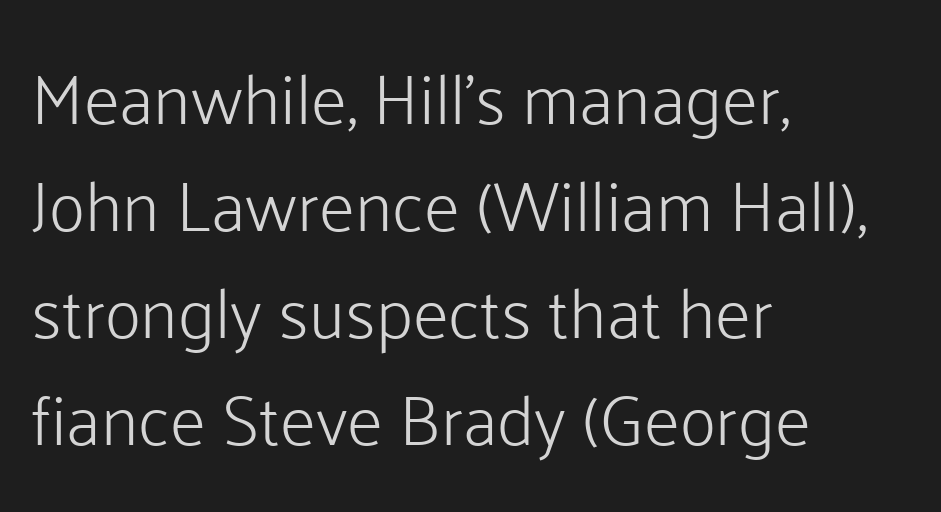
The image shows 70 px light sans-serif type, upright; set left-aligned, normal line spacing (1.53x), normal letter spacing, not underlined; low stroke contrast and a medium x-height.
